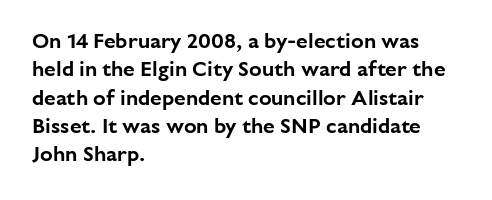
{"italic": "no", "underline": "no", "align": "left", "line_spacing": "normal", "line_spacing_ratio": 1.35, "letter_spacing": "normal", "letter_spacing_em": 0.0, "glyph_px": 21}
